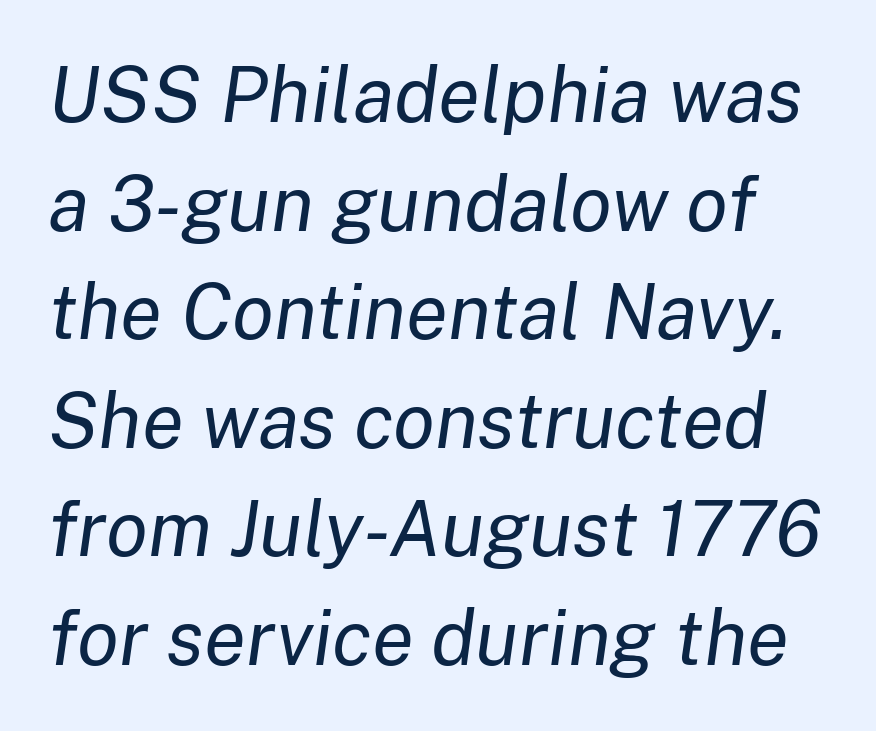
Q: Is the text bold? A: No.
Q: Is the text italic (slanted)? A: Yes, it leans right by about 8 degrees.
Q: Is the text underlined? A: No.
Q: Is the spacing between letters normal or unusually wide? A: Normal.
Q: Is the spacing between lines tight, normal or loose? A: Normal.
Q: Width (condensed, normal, or wide)? A: Normal.
Q: Stroke contrast? A: Low.
Q: x-height? A: Medium.
Q: Monospaced? A: No.
